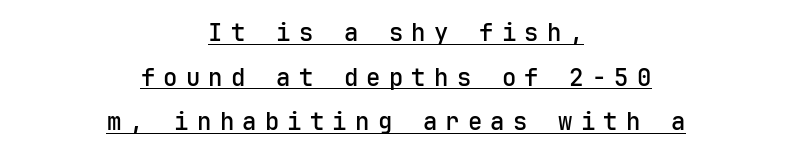
Short and long lines alike share a common midpoint. Is there an underline? Yes — a line sits under the letters. The letters are spread apart with noticeably loose tracking. A typesetter would mark this as roman, not italic.
